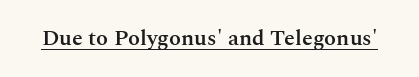
Q: Is the text bold? A: Semi-bold.
Q: Is the text italic (slanted)? A: No, it is upright.
Q: Is the text underlined? A: Yes.
Q: Is the spacing between letters normal or unusually wide? A: Normal.
